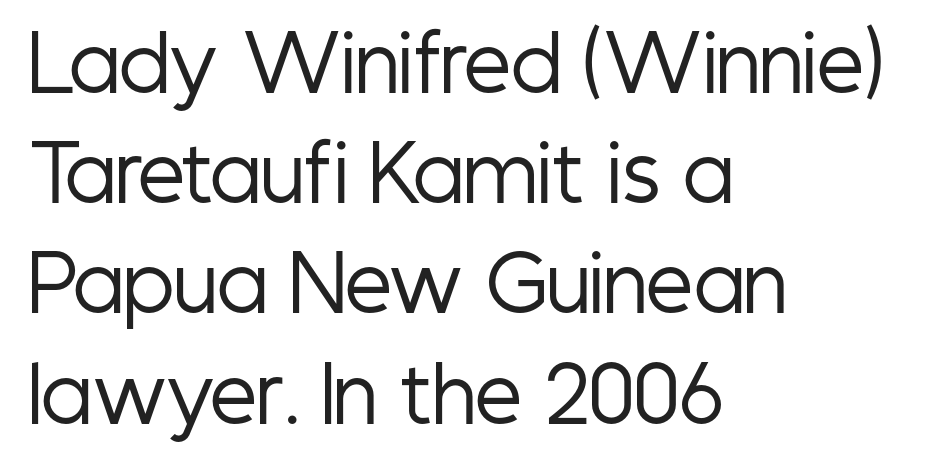
{"serif": "no", "italic": "no", "bold": "no", "weight": "regular", "width": "condensed", "stroke_contrast": "low", "x_height": "medium", "monospaced": "no", "underline": "no", "align": "left", "line_spacing": "normal", "line_spacing_ratio": 1.47, "letter_spacing": "normal", "letter_spacing_em": 0.0, "glyph_px": 75}
